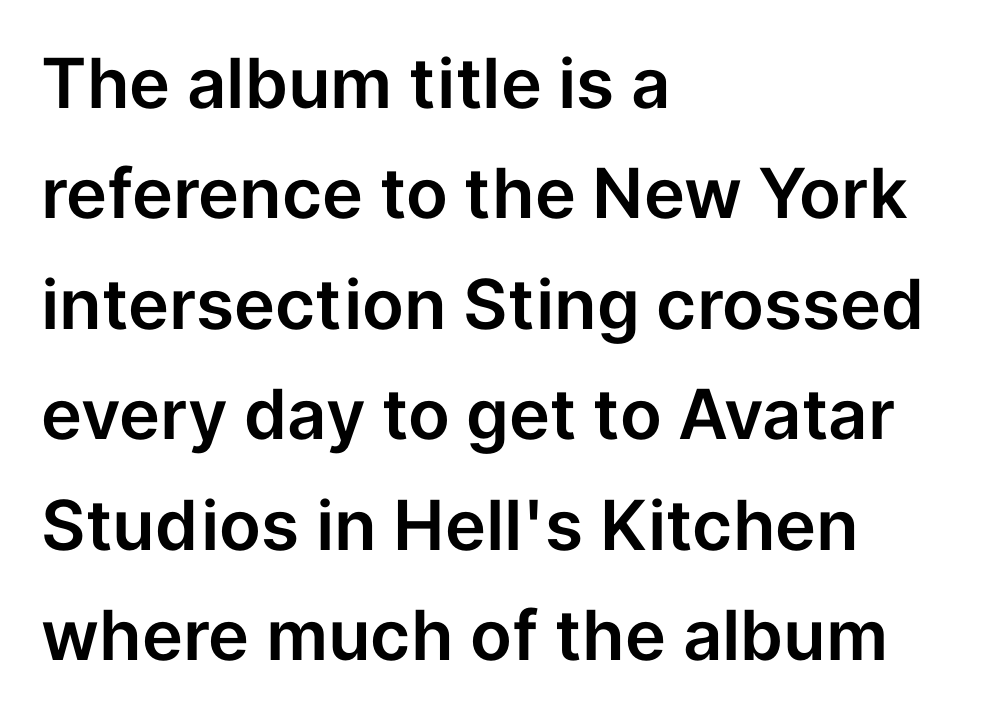
Q: Is the text italic (slanted)? A: No, it is upright.
Q: Is the typeface a serif or a sans-serif typeface? A: Sans-serif.
Q: Is the text underlined? A: No.
Q: How is the paragraph aligned? A: Left-aligned.
Q: Is the spacing between letters normal or unusually wide? A: Normal.
Q: Is the spacing between lines tight, normal or loose? A: Normal.
Q: Width (condensed, normal, or wide)? A: Normal.
Q: Stroke contrast? A: Low.
Q: x-height? A: Medium.
Q: Monospaced? A: No.
